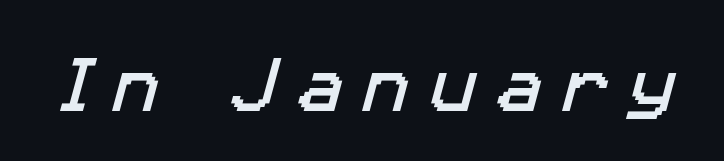
Q: Is the typeface a serif or a sans-serif typeface? A: Sans-serif.
Q: Is the text underlined? A: No.
Q: Is the spacing between letters normal or unusually wide? A: Unusually wide.
Q: Width (condensed, normal, or wide)? A: Normal.
Q: Stroke contrast? A: Low.
Q: x-height? A: Medium.
Q: Monospaced? A: No.
